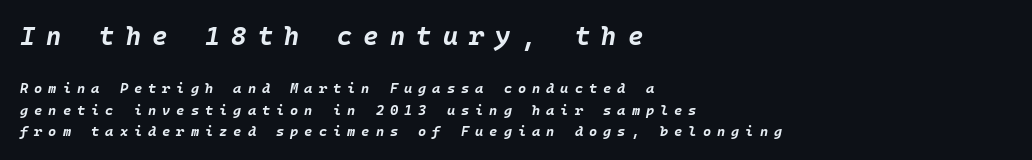
Q: Is the text bold? A: Yes.
Q: Is the text italic (slanted)? A: Yes, it leans right by about 10 degrees.
Q: Is the text underlined? A: No.
Q: How is the paragraph aligned? A: Left-aligned.
Q: Is the spacing between letters normal or unusually wide? A: Unusually wide.
Q: Is the spacing between lines tight, normal or loose? A: Normal.
Q: Which block of text is set in a larger size, the first (top) or the second (bottom)? A: The first (top) one.
